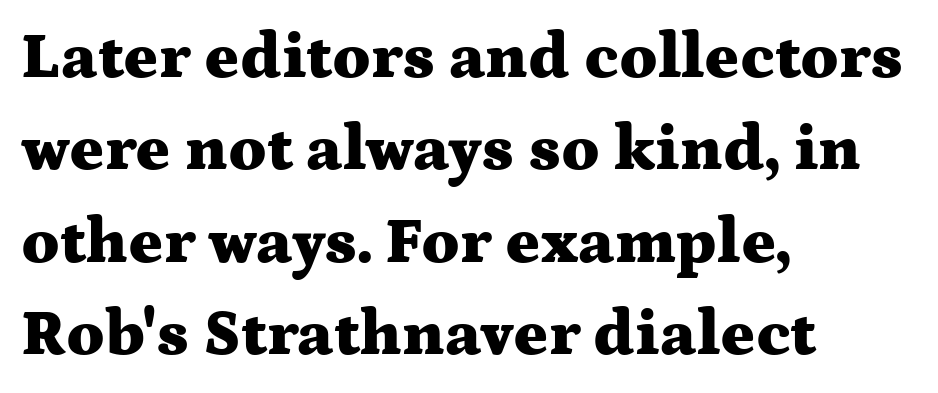
{"serif": "yes", "italic": "no", "bold": "yes", "weight": "heavy", "width": "wide", "stroke_contrast": "medium", "x_height": "medium", "monospaced": "no", "underline": "no", "align": "left", "line_spacing": "normal", "line_spacing_ratio": 1.42, "letter_spacing": "normal", "letter_spacing_em": 0.0, "glyph_px": 65}
